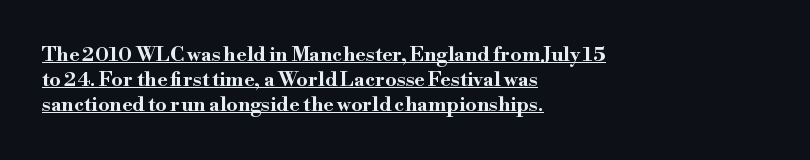
The image shows 20 px bold type, upright; set left-aligned, line spacing 1.24x, normal letter spacing, underlined.
